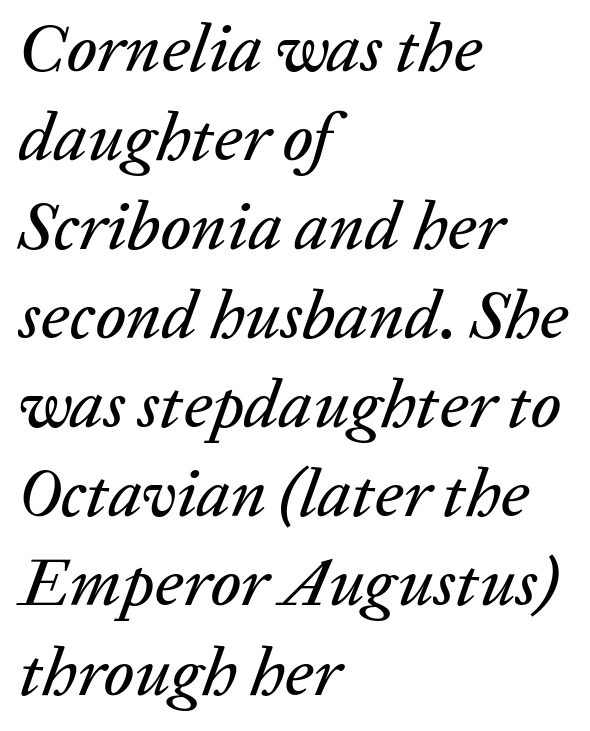
{"italic": "yes", "lean": "right", "slant_degrees": 20, "width": "normal", "stroke_contrast": "low", "x_height": "medium", "monospaced": "no", "underline": "no", "align": "left", "line_spacing": "normal", "line_spacing_ratio": 1.31, "letter_spacing": "normal", "letter_spacing_em": 0.0, "glyph_px": 68}
